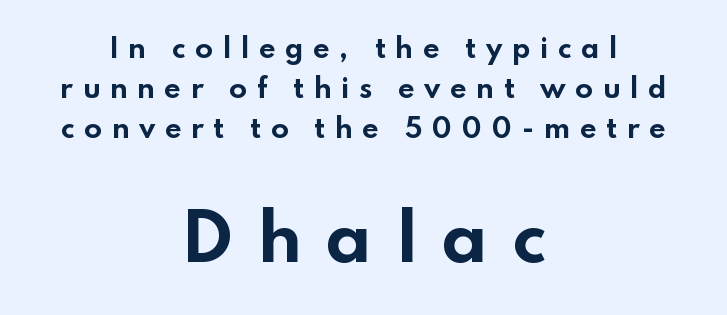
Q: Is the text bold? A: Yes.
Q: Is the text italic (slanted)? A: No, it is upright.
Q: Is the typeface a serif or a sans-serif typeface? A: Sans-serif.
Q: Is the text underlined? A: No.
Q: How is the paragraph aligned? A: Centered.
Q: Is the spacing between letters normal or unusually wide? A: Unusually wide.
Q: Is the spacing between lines tight, normal or loose? A: Normal.
Q: Which block of text is set in a larger size, the first (top) or the second (bottom)? A: The second (bottom) one.
Q: Width (condensed, normal, or wide)? A: Wide.
Q: Stroke contrast? A: Low.
Q: x-height? A: Small.
Q: Monospaced? A: No.
